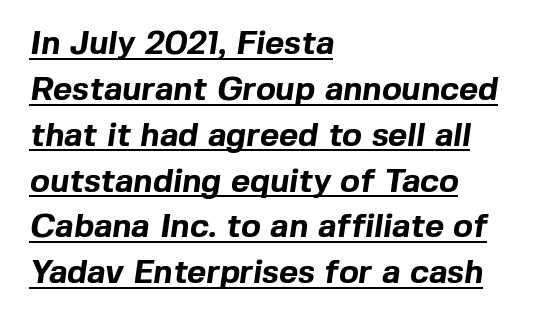
{"serif": "no", "bold": "yes", "weight": "bold", "width": "normal", "x_height": "medium", "monospaced": "no", "underline": "yes", "align": "left", "line_spacing": "normal", "line_spacing_ratio": 1.39, "letter_spacing": "normal", "letter_spacing_em": 0.0, "glyph_px": 33}
